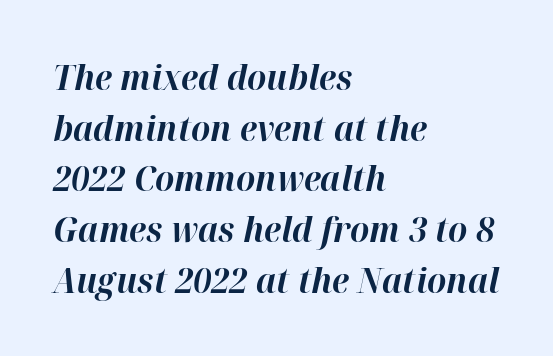
Does the copy run flush right? No — it runs flush left. Honestly, the letter spacing is just normal — you wouldn't notice it. The face used here has the dense, thick strokes of a bold. The leading is moderate, giving the passage an even texture. Check under the words: just untouched page. Spacing verdict: proportional, widths tailored to each character.
